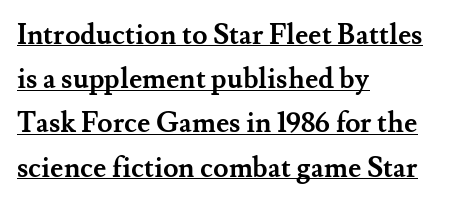
A classic flush-left, rag-right setting is used for this passage. Compared with typical body copy, the letter spacing here is the same. Posture: straight, roman, zero tilt. Do the characters align in a grid? No, the font is proportional.
